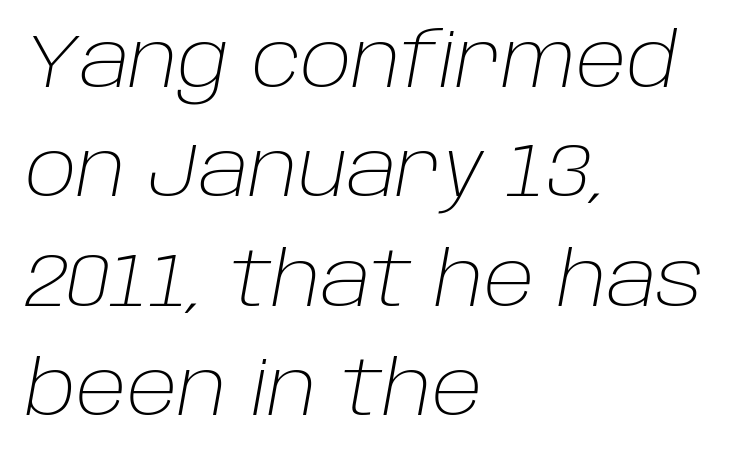
{"italic": "yes", "lean": "right", "slant_degrees": 10, "bold": "no", "weight": "light", "width": "normal", "stroke_contrast": "low", "x_height": "large", "monospaced": "no", "underline": "no", "align": "left", "line_spacing": "normal", "line_spacing_ratio": 1.44, "letter_spacing": "normal", "letter_spacing_em": 0.0, "glyph_px": 76}
